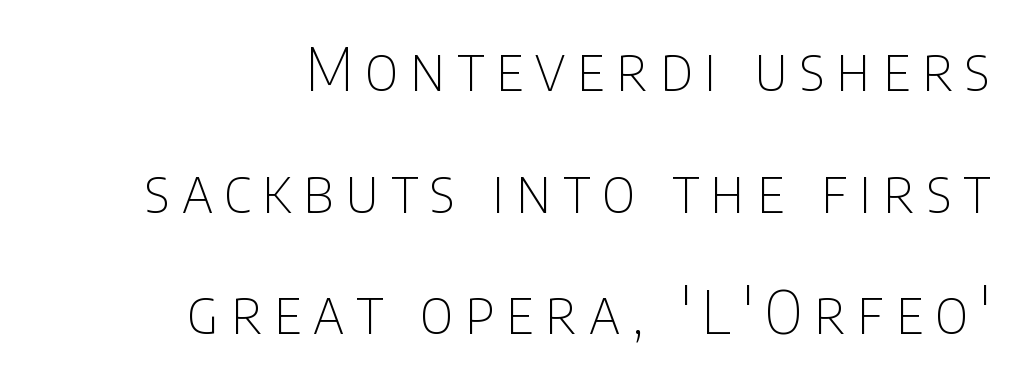
No italicization has been applied; the sample stays upright. Visually the block forms a straight wall on the right and a jagged coastline on the left. You can tell from the bare stems that sans-serif type was used. You could fit nearly another row in the gap between these rows. Tracking value appears strongly positive — letters spread wide.
